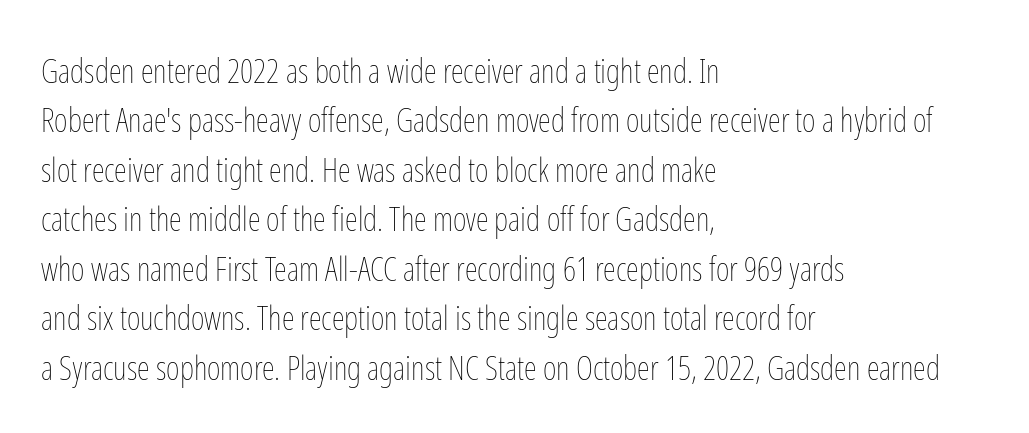
Looks like regular typesetting: each glyph gets only the width it needs. The line-height multiplier appears to be the usual default. A clean baseline with only descenders dipping below it. How are the letters spaced? Ordinarily, with no added tracking. These lines stack with their left ends in a neat column. Summary of weight: not heavy and not bold.
